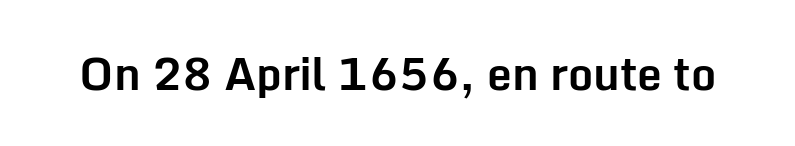
Q: Is the text bold? A: Yes.
Q: Is the text italic (slanted)? A: No, it is upright.
Q: Is the typeface a serif or a sans-serif typeface? A: Sans-serif.
Q: Is the text underlined? A: No.
Q: Is the spacing between letters normal or unusually wide? A: Normal.
Q: Width (condensed, normal, or wide)? A: Normal.
Q: Stroke contrast? A: Low.
Q: x-height? A: Medium.
Q: Monospaced? A: No.
